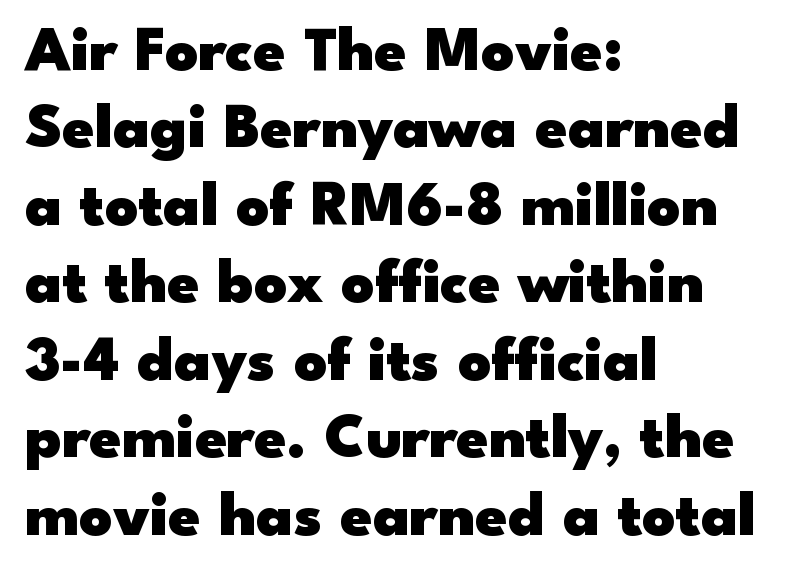
{"serif": "no", "italic": "no", "bold": "yes", "weight": "heavy", "width": "wide", "stroke_contrast": "low", "x_height": "small", "monospaced": "no", "underline": "no", "align": "left", "line_spacing_ratio": 1.21, "letter_spacing": "normal", "letter_spacing_em": 0.0, "glyph_px": 64}
